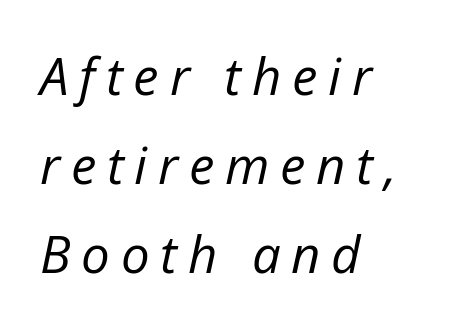
Q: Is the text bold? A: No.
Q: Is the text italic (slanted)? A: Yes, it leans right by about 12 degrees.
Q: Is the text underlined? A: No.
Q: How is the paragraph aligned? A: Left-aligned.
Q: Is the spacing between letters normal or unusually wide? A: Unusually wide.
Q: Width (condensed, normal, or wide)? A: Normal.
Q: Stroke contrast? A: Low.
Q: x-height? A: Medium.
Q: Monospaced? A: No.
